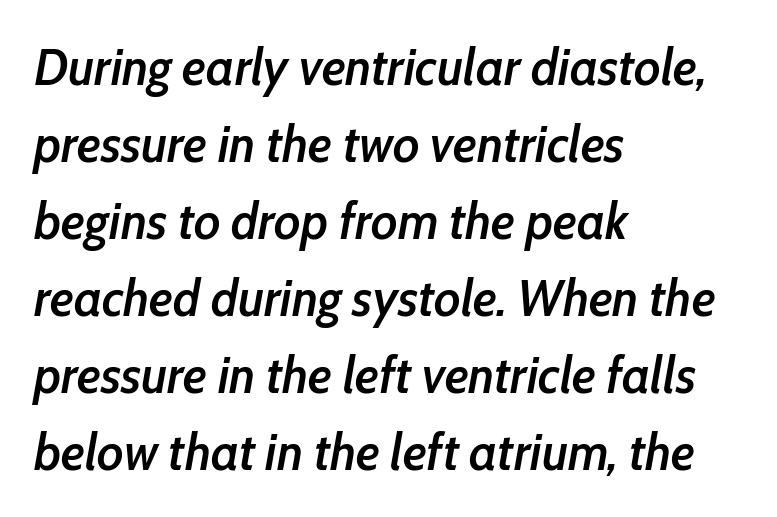
The image shows 52 px semibold, condensed type, italic (leaning right); set left-aligned, normal line spacing (1.48x), normal letter spacing, not underlined; low stroke contrast and a medium x-height.
